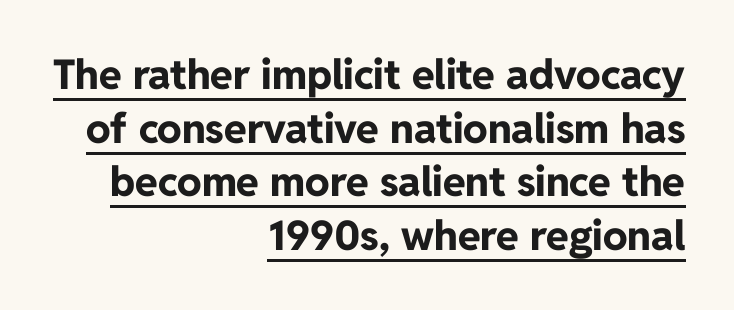
Q: Is the text bold? A: Yes.
Q: Is the text italic (slanted)? A: No, it is upright.
Q: Is the typeface a serif or a sans-serif typeface? A: Sans-serif.
Q: Is the text underlined? A: Yes.
Q: How is the paragraph aligned? A: Right-aligned.
Q: Is the spacing between letters normal or unusually wide? A: Normal.
Q: Is the spacing between lines tight, normal or loose? A: Normal.
Q: Width (condensed, normal, or wide)? A: Normal.
Q: Stroke contrast? A: Low.
Q: x-height? A: Medium.
Q: Monospaced? A: No.
